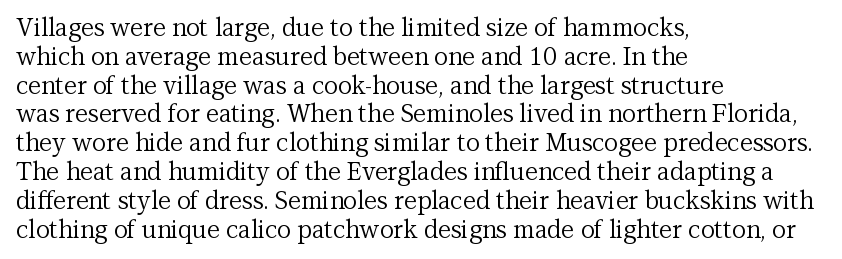
Q: Is the text bold? A: No.
Q: Is the text italic (slanted)? A: No, it is upright.
Q: Is the text underlined? A: No.
Q: How is the paragraph aligned? A: Left-aligned.
Q: Is the spacing between letters normal or unusually wide? A: Normal.
